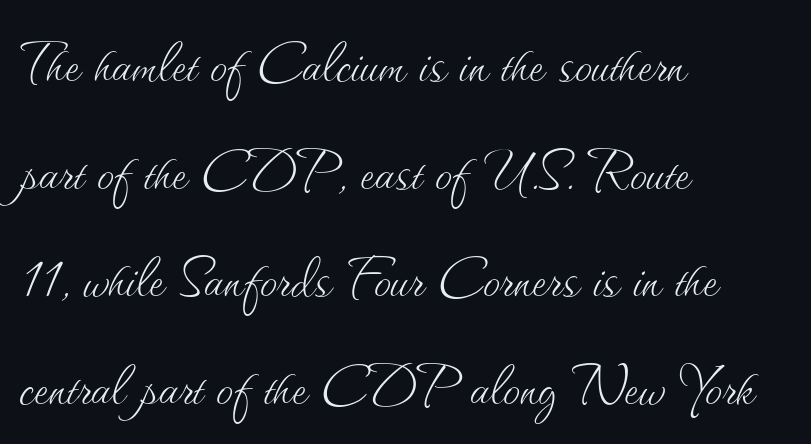
{"bold": "no", "weight": "thin", "width": "normal", "stroke_contrast": "medium", "x_height": "small", "monospaced": "no", "underline": "no", "align": "left", "line_spacing": "normal", "line_spacing_ratio": 1.56, "letter_spacing": "normal", "letter_spacing_em": 0.0, "glyph_px": 69}
